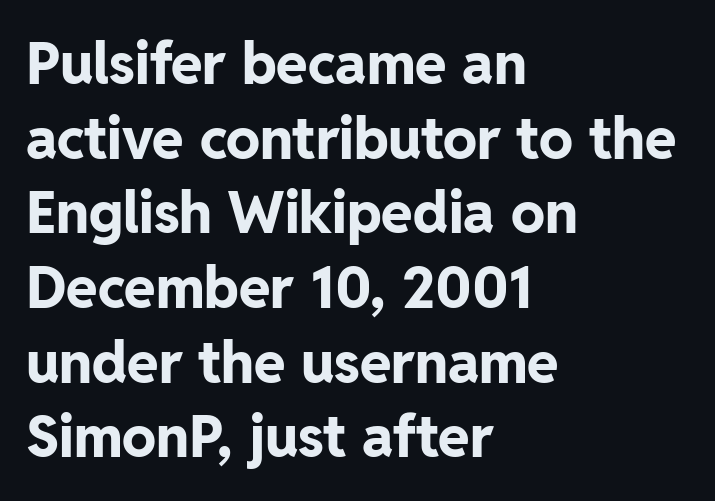
Q: Is the text bold? A: Yes.
Q: Is the text italic (slanted)? A: No, it is upright.
Q: Is the typeface a serif or a sans-serif typeface? A: Sans-serif.
Q: Is the text underlined? A: No.
Q: How is the paragraph aligned? A: Left-aligned.
Q: Is the spacing between letters normal or unusually wide? A: Normal.
Q: Is the spacing between lines tight, normal or loose? A: Normal.
Q: Width (condensed, normal, or wide)? A: Normal.
Q: Stroke contrast? A: Low.
Q: x-height? A: Medium.
Q: Monospaced? A: No.
